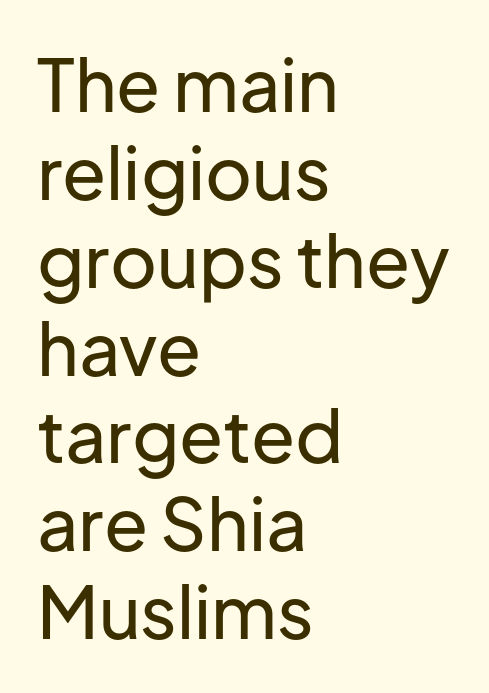
Serifs: no, the terminals of the letterforms are clean. What stands out about the letter spacing? Nothing — it is the standard amount. A bare baseline throughout the passage. A typesetter would call this proportional, since set widths differ per character.
